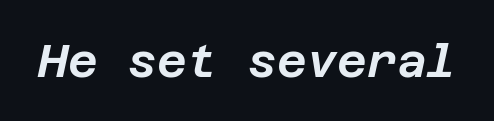
The image shows 46 px text type, italic (leaning right); set normal letter spacing, not underlined; low stroke contrast and a large x-height.
